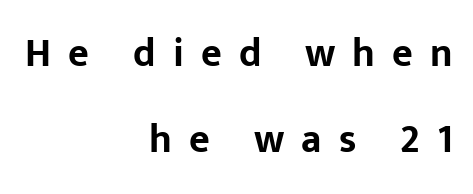
Q: Is the text bold? A: Yes.
Q: Is the text italic (slanted)? A: No, it is upright.
Q: Is the typeface a serif or a sans-serif typeface? A: Sans-serif.
Q: Is the text underlined? A: No.
Q: How is the paragraph aligned? A: Right-aligned.
Q: Is the spacing between letters normal or unusually wide? A: Unusually wide.
Q: Is the spacing between lines tight, normal or loose? A: Loose.
Q: Width (condensed, normal, or wide)? A: Normal.
Q: Stroke contrast? A: Low.
Q: x-height? A: Medium.
Q: Monospaced? A: No.
